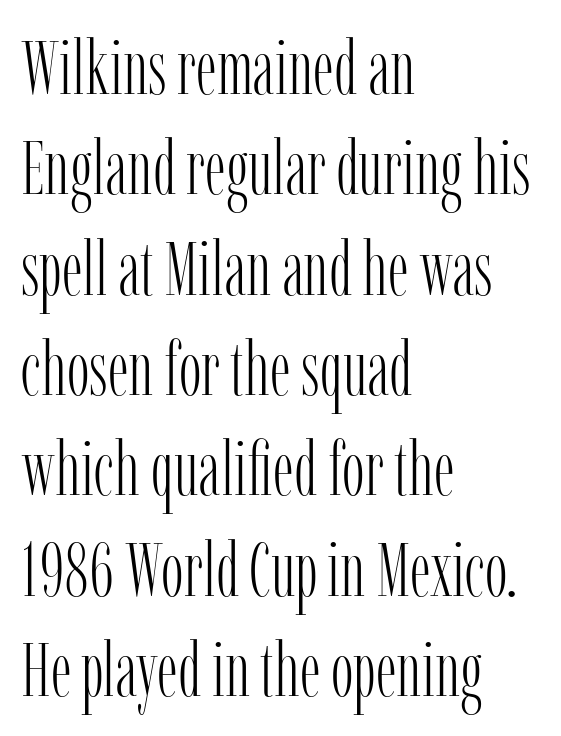
Q: Is the text bold? A: No.
Q: Is the text italic (slanted)? A: No, it is upright.
Q: Is the typeface a serif or a sans-serif typeface? A: Serif.
Q: Is the text underlined? A: No.
Q: How is the paragraph aligned? A: Left-aligned.
Q: Is the spacing between letters normal or unusually wide? A: Normal.
Q: Is the spacing between lines tight, normal or loose? A: Normal.
Q: Width (condensed, normal, or wide)? A: Condensed.
Q: Stroke contrast? A: Low.
Q: x-height? A: Medium.
Q: Monospaced? A: No.
